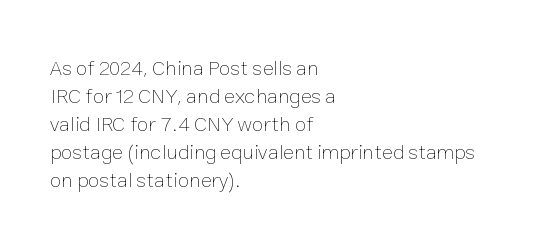
Q: Is the text bold? A: No.
Q: Is the text italic (slanted)? A: No, it is upright.
Q: Is the text underlined? A: No.
Q: How is the paragraph aligned? A: Left-aligned.
Q: Is the spacing between letters normal or unusually wide? A: Normal.
Q: Is the spacing between lines tight, normal or loose? A: Normal.
